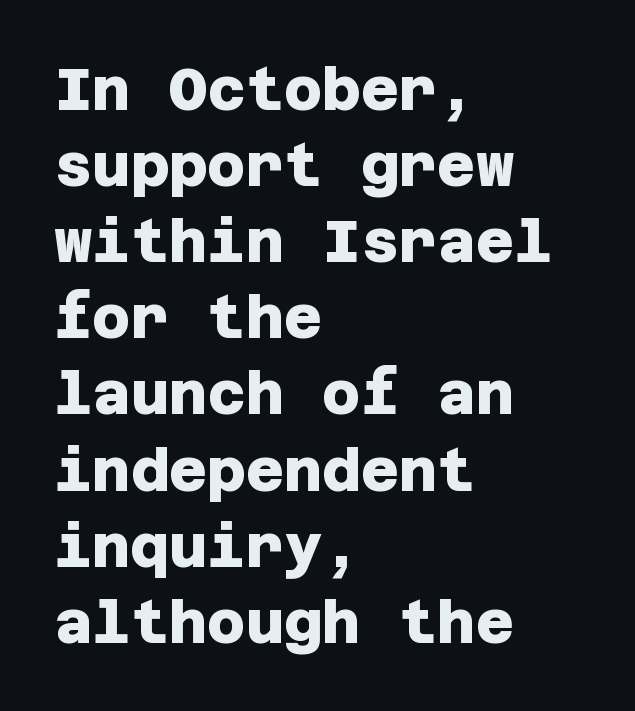
The image shows 59 px heavy sans-serif type; set left-aligned, normal line spacing (1.29x), normal letter spacing, not underlined; low stroke contrast and a large x-height.
